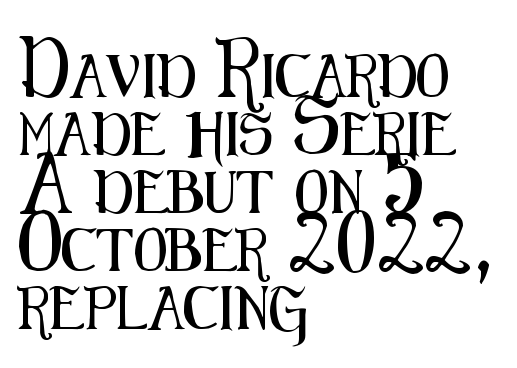
Q: Is the text italic (slanted)? A: No, it is upright.
Q: Is the text underlined? A: No.
Q: How is the paragraph aligned? A: Left-aligned.
Q: Is the spacing between letters normal or unusually wide? A: Normal.
Q: Is the spacing between lines tight, normal or loose? A: Normal.
Q: Width (condensed, normal, or wide)? A: Condensed.
Q: Stroke contrast? A: Medium.
Q: x-height? A: Medium.
Q: Monospaced? A: No.
